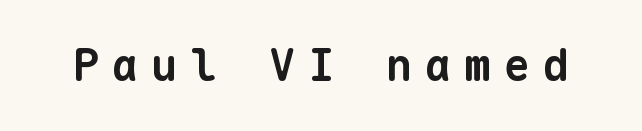
The image shows 44 px bold sans-serif type, monospaced; set unusually wide letter spacing (+0.29 em), not underlined; low stroke contrast and a medium x-height.
